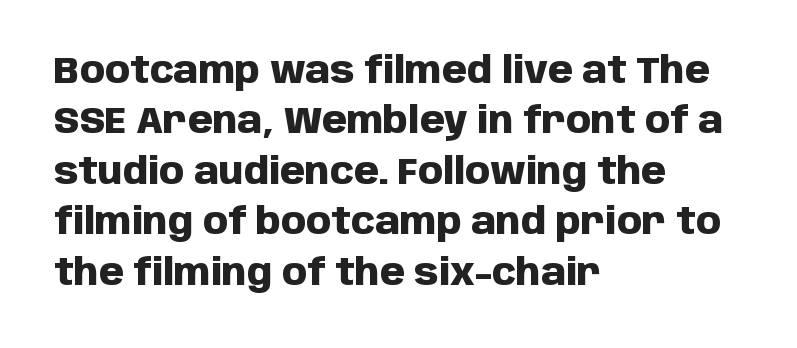
The image shows 36 px heavy sans-serif type, upright; set left-aligned, normal line spacing (1.4x), normal letter spacing, not underlined; low stroke contrast and a large x-height.
